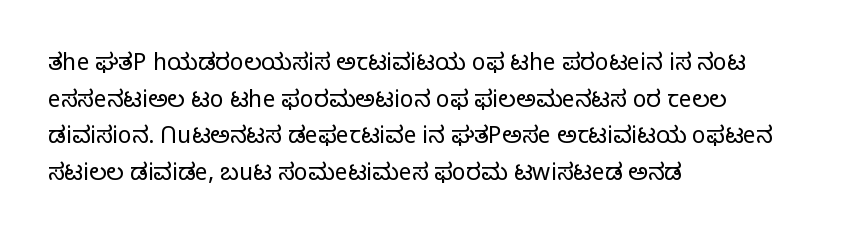
Notice how descenders clear the ascenders below comfortably — that's standard leading. Heft: none added — not bold. Posture: upright roman. The tracking reads as untouched default to a designer's eye. If you drew a ruler down the left edge, every line would touch it.
